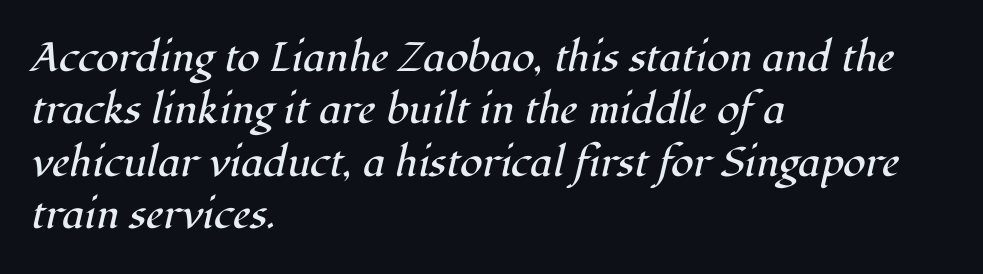
The image shows 41 px regular-weight serif type, italic (leaning right); set left-aligned, normal line spacing (1.28x), normal letter spacing, not underlined; high stroke contrast and a medium x-height.
